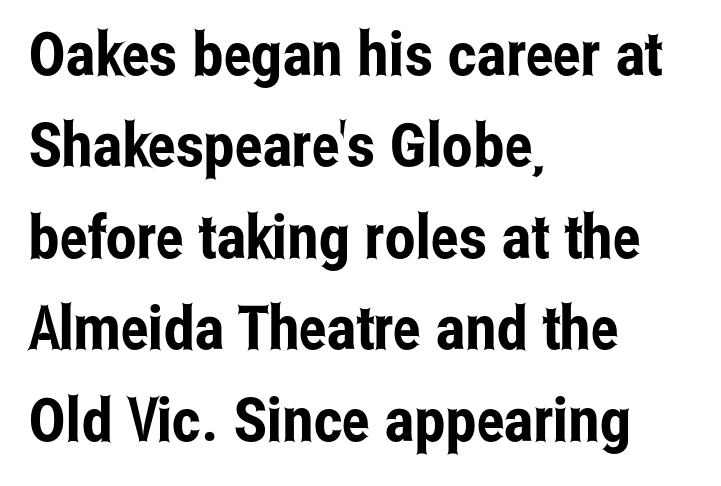
{"serif": "no", "italic": "no", "width": "condensed", "stroke_contrast": "low", "x_height": "medium", "monospaced": "no", "underline": "no", "align": "left", "line_spacing": "normal", "line_spacing_ratio": 1.5, "letter_spacing": "normal", "letter_spacing_em": 0.0, "glyph_px": 61}
